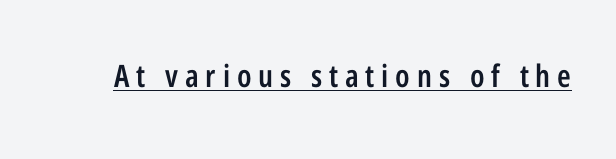
Q: Is the text bold? A: Semi-bold.
Q: Is the text italic (slanted)? A: No, it is upright.
Q: Is the typeface a serif or a sans-serif typeface? A: Sans-serif.
Q: Is the text underlined? A: Yes.
Q: Is the spacing between letters normal or unusually wide? A: Unusually wide.
Q: Width (condensed, normal, or wide)? A: Condensed.
Q: Stroke contrast? A: Low.
Q: x-height? A: Medium.
Q: Monospaced? A: No.
